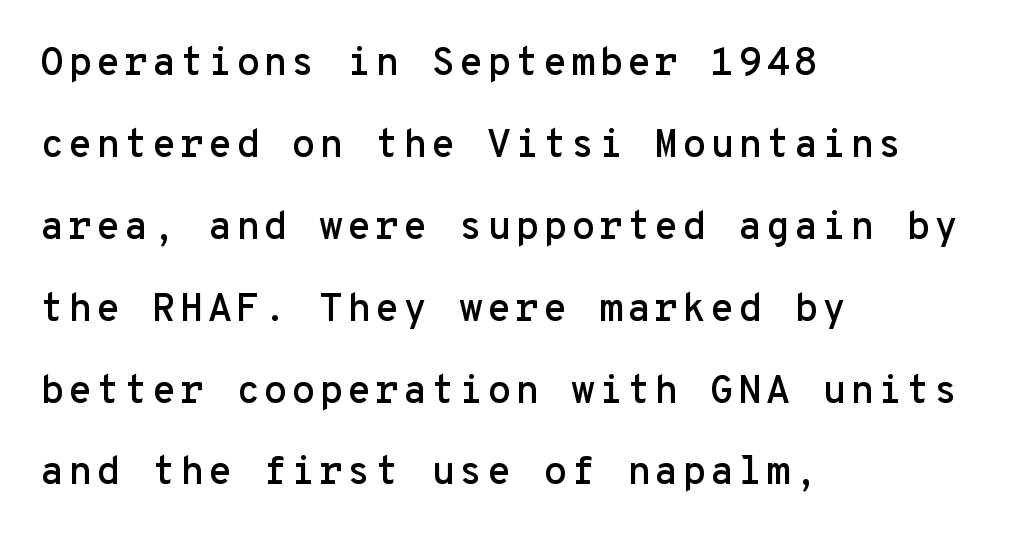
Q: Is the text italic (slanted)? A: No, it is upright.
Q: Is the typeface a serif or a sans-serif typeface? A: Sans-serif.
Q: Is the text underlined? A: No.
Q: How is the paragraph aligned? A: Left-aligned.
Q: Is the spacing between lines tight, normal or loose? A: Loose.
Q: Width (condensed, normal, or wide)? A: Normal.
Q: Stroke contrast? A: Low.
Q: x-height? A: Medium.
Q: Monospaced? A: Yes.
